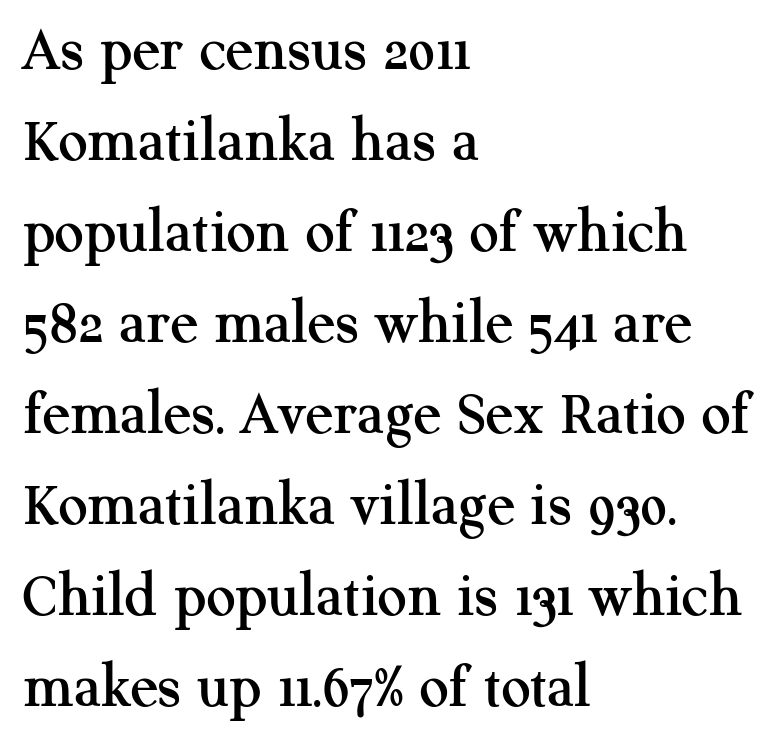
Each line starts at the same left margin while the right side varies. A typesetter would call this zero additional tracking. The rendering uses a moderate line-height, typical for paragraphs. What kind of face is this? One with serifs. Beneath every word, the page is bare.
